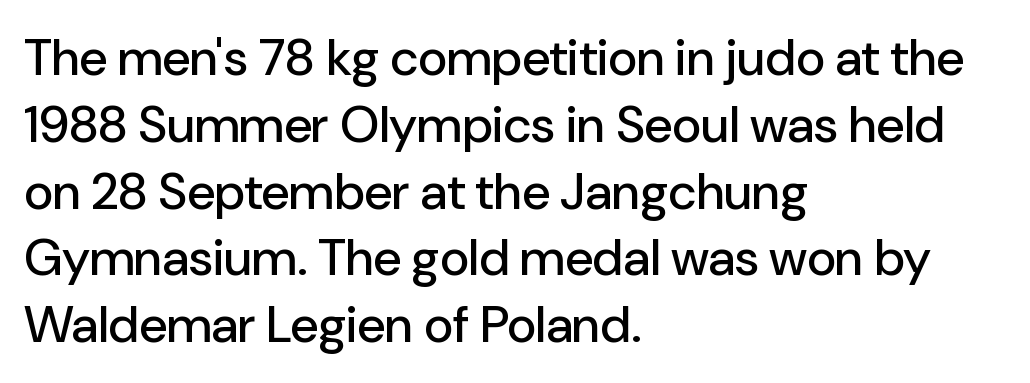
Q: Is the text italic (slanted)? A: No, it is upright.
Q: Is the typeface a serif or a sans-serif typeface? A: Sans-serif.
Q: Is the text underlined? A: No.
Q: How is the paragraph aligned? A: Left-aligned.
Q: Is the spacing between letters normal or unusually wide? A: Normal.
Q: Is the spacing between lines tight, normal or loose? A: Normal.
Q: Width (condensed, normal, or wide)? A: Normal.
Q: Stroke contrast? A: Low.
Q: x-height? A: Medium.
Q: Monospaced? A: No.
